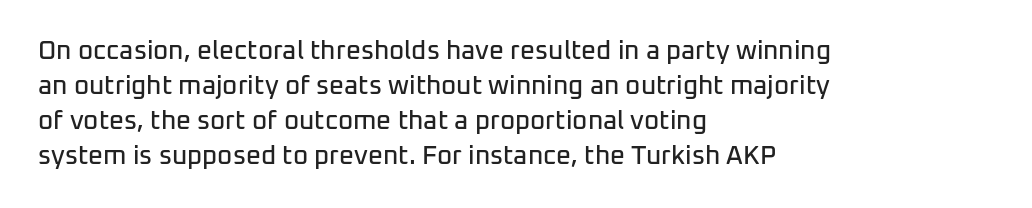
The image shows 26 px text type, upright; set left-aligned, normal line spacing (1.34x), normal letter spacing, not underlined.
